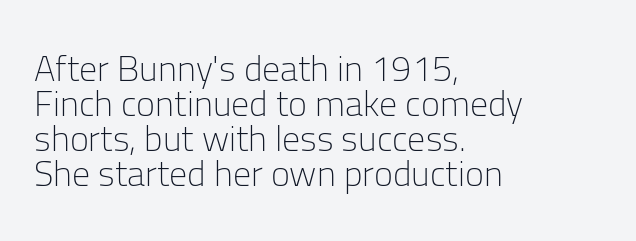
Line beginnings align vertically; line endings do not. Spacing verdict: proportional, widths tailored to each character. Rule under the text: the space is simply empty. The passage shown is typeset with a sans-serif family.
